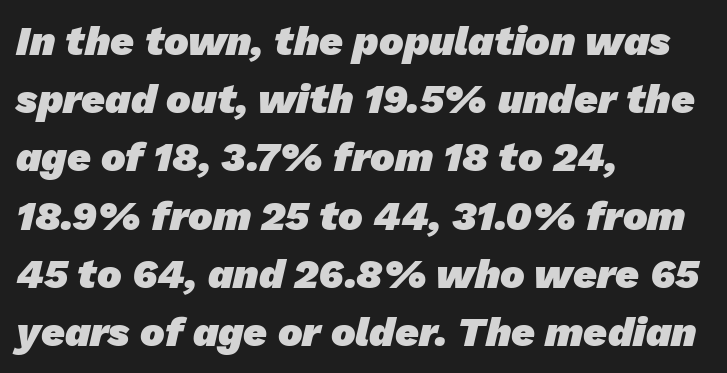
{"serif": "no", "bold": "yes", "weight": "heavy", "width": "normal", "stroke_contrast": "low", "x_height": "medium", "monospaced": "no", "underline": "no", "align": "left", "line_spacing": "normal", "line_spacing_ratio": 1.42, "letter_spacing": "normal", "letter_spacing_em": 0.0, "glyph_px": 41}
